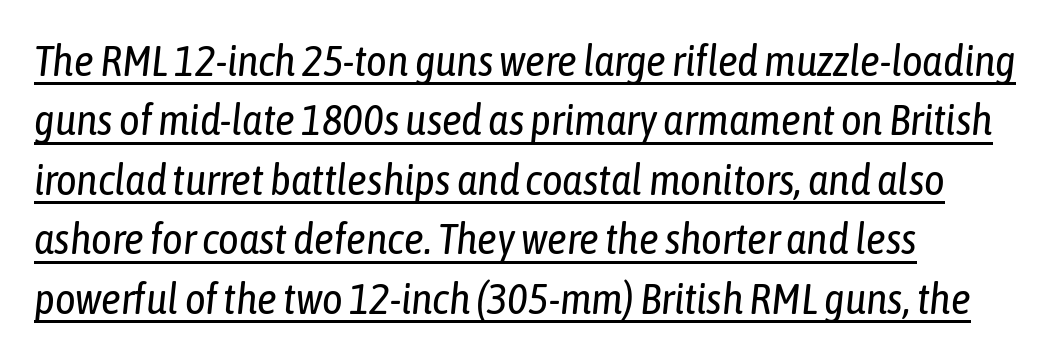
{"italic": "yes", "lean": "right", "slant_degrees": 6, "bold": "no", "weight": "regular", "width": "condensed", "stroke_contrast": "low", "x_height": "medium", "monospaced": "no", "underline": "yes", "align": "left", "line_spacing": "normal", "line_spacing_ratio": 1.35, "letter_spacing": "normal", "letter_spacing_em": 0.0, "glyph_px": 44}
